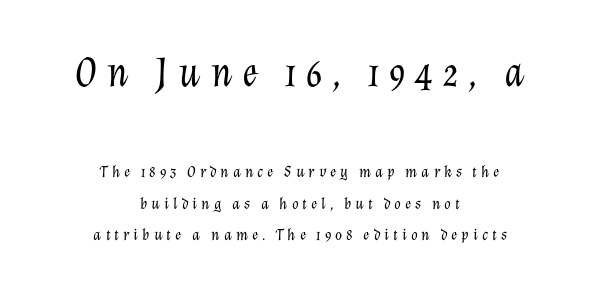
Type without underlining. Slant detected: the letters are inclined. These lines stack symmetrically, like a column narrowing and widening about its center. Which chunk is bigger? The first one — the top block dwarfs the bottom. Caption: expanded tracking, letters set apart. The passage shown is not bold in any degree.
